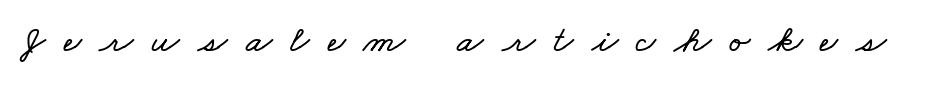
{"width": "wide", "stroke_contrast": "low", "x_height": "small", "monospaced": "no", "underline": "no", "letter_spacing": "wide", "letter_spacing_em": 0.46, "glyph_px": 39}
